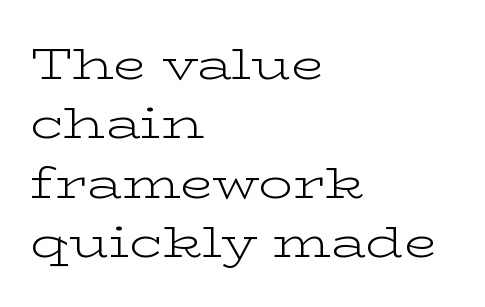
The image shows 43 px light, wide serif type, upright; set left-aligned, normal line spacing (1.38x), normal letter spacing, not underlined; low stroke contrast and a medium x-height.
